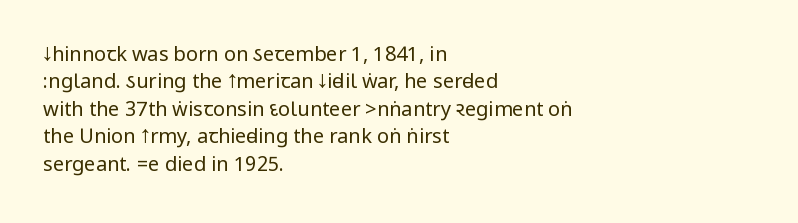
{"italic": "no", "bold": "no", "underline": "no", "align": "left", "line_spacing": "normal", "line_spacing_ratio": 1.37, "letter_spacing": "normal", "letter_spacing_em": 0.0, "glyph_px": 20}
